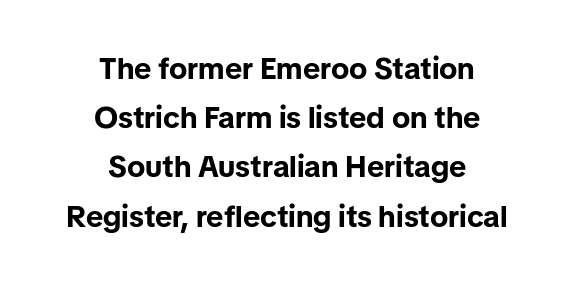
{"serif": "no", "italic": "no", "bold": "yes", "weight": "bold", "width": "normal", "stroke_contrast": "low", "x_height": "medium", "monospaced": "no", "underline": "no", "align": "center", "line_spacing": "normal", "line_spacing_ratio": 1.64, "letter_spacing": "normal", "letter_spacing_em": 0.0, "glyph_px": 30}
